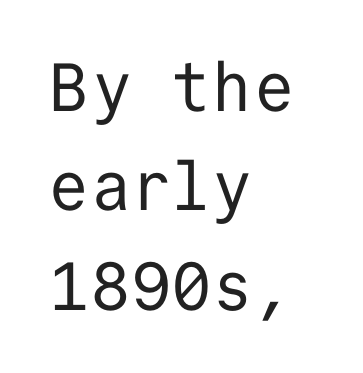
Q: Is the text bold? A: No.
Q: Is the text italic (slanted)? A: No, it is upright.
Q: Is the typeface a serif or a sans-serif typeface? A: Sans-serif.
Q: Is the text underlined? A: No.
Q: How is the paragraph aligned? A: Left-aligned.
Q: Is the spacing between letters normal or unusually wide? A: Normal.
Q: Is the spacing between lines tight, normal or loose? A: Normal.
Q: Width (condensed, normal, or wide)? A: Normal.
Q: Stroke contrast? A: Low.
Q: x-height? A: Medium.
Q: Monospaced? A: Yes.
